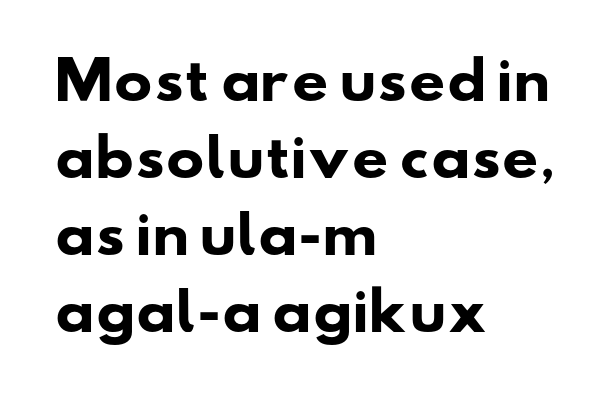
Q: Is the text bold? A: Yes.
Q: Is the typeface a serif or a sans-serif typeface? A: Sans-serif.
Q: Is the text underlined? A: No.
Q: How is the paragraph aligned? A: Left-aligned.
Q: Is the spacing between letters normal or unusually wide? A: Normal.
Q: Is the spacing between lines tight, normal or loose? A: Normal.
Q: Width (condensed, normal, or wide)? A: Wide.
Q: Stroke contrast? A: Low.
Q: x-height? A: Small.
Q: Monospaced? A: No.
